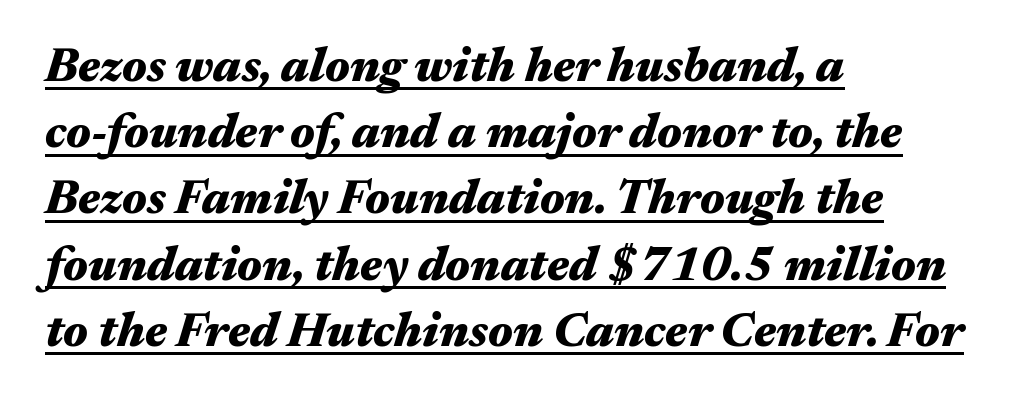
Q: Is the text bold? A: Yes.
Q: Is the text italic (slanted)? A: Yes, it leans right by about 17 degrees.
Q: Is the text underlined? A: Yes.
Q: How is the paragraph aligned? A: Left-aligned.
Q: Is the spacing between letters normal or unusually wide? A: Normal.
Q: Is the spacing between lines tight, normal or loose? A: Normal.
Q: Width (condensed, normal, or wide)? A: Wide.
Q: Stroke contrast? A: Medium.
Q: x-height? A: Medium.
Q: Monospaced? A: No.
